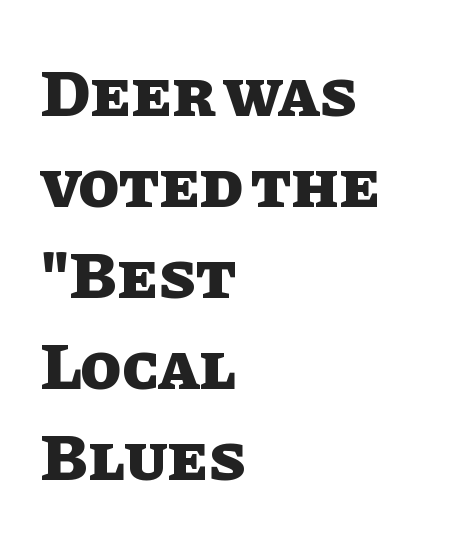
Notice how the stems are strictly vertical — no italics here. Here the glyphs are tracked normally, forming tight word shapes. The rag falls on the right side of this text block. The glyphs have the mass of a bold cut. Descender tails drop into unmarked territory.
